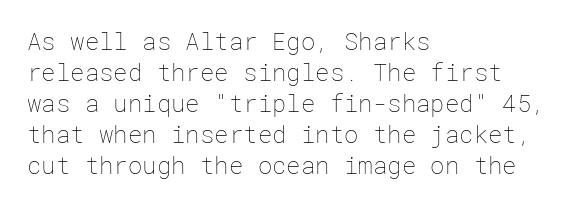
The image shows 24 px text type, upright; set left-aligned, normal line spacing (1.29x), normal letter spacing, not underlined.
